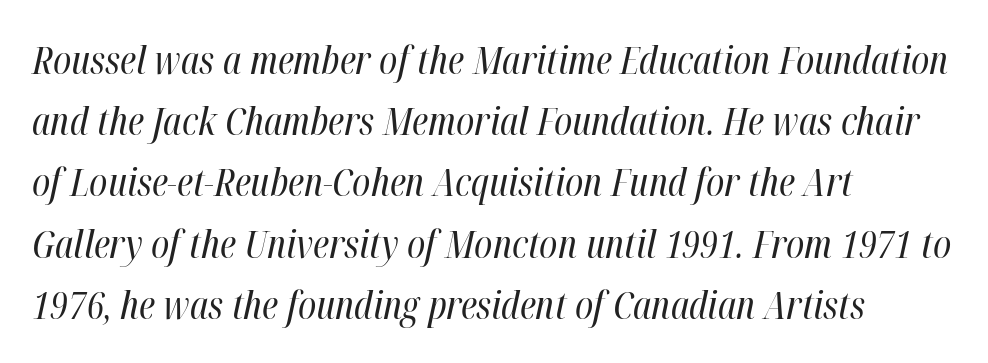
{"italic": "yes", "lean": "right", "slant_degrees": 12, "bold": "no", "weight": "regular", "width": "condensed", "stroke_contrast": "high", "x_height": "medium", "monospaced": "no", "underline": "no", "align": "left", "line_spacing": "normal", "line_spacing_ratio": 1.57, "letter_spacing": "normal", "letter_spacing_em": 0.0, "glyph_px": 39}
